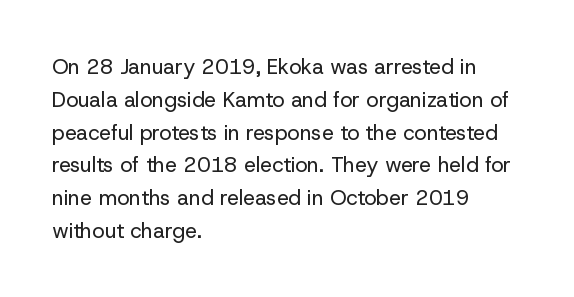
Upright lettering throughout. The rows are spaced the way most documents space them. These lines stack with their left ends in a neat column. The space beneath each line is pristine and unruled. This sample uses plain, unmodified letter spacing. Stem width sits at or under what a default text font uses.
